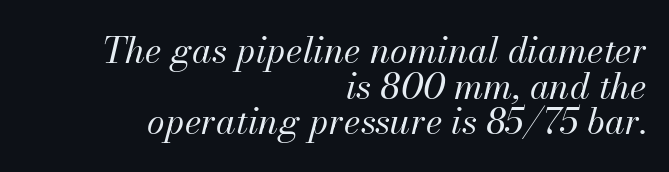
The image shows 36 px regular-weight type, italic (leaning right); set right-aligned, tight line spacing (0.99x), normal letter spacing, not underlined; medium stroke contrast and a small x-height.
